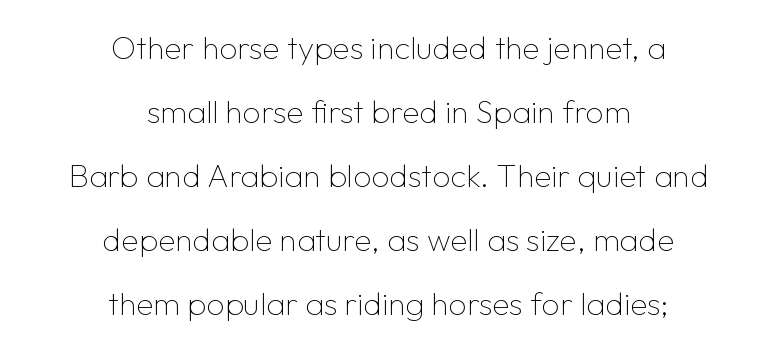
{"serif": "no", "italic": "no", "bold": "no", "weight": "thin", "width": "normal", "stroke_contrast": "low", "x_height": "medium", "monospaced": "no", "underline": "no", "align": "center", "line_spacing": "loose", "line_spacing_ratio": 2.0, "letter_spacing": "normal", "letter_spacing_em": 0.0, "glyph_px": 32}
